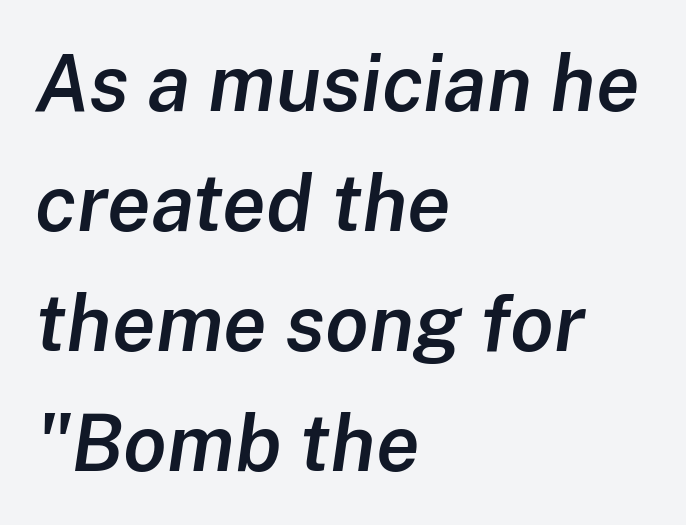
{"italic": "yes", "lean": "right", "slant_degrees": 8, "bold": "semi", "weight": "semibold", "width": "normal", "stroke_contrast": "low", "x_height": "medium", "monospaced": "no", "underline": "no", "align": "left", "line_spacing": "normal", "line_spacing_ratio": 1.52, "letter_spacing": "normal", "letter_spacing_em": 0.0, "glyph_px": 79}
